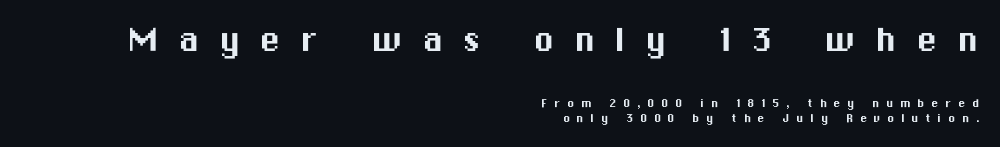
Is this a fixed-width face? No — the glyphs have proportional, varying widths. Larger block? The one above; the one below is distinctly smaller. The foot of each line stays bare and open. Ordinary non-slanted type is in use. The vertical gap from one line to the next is small.
